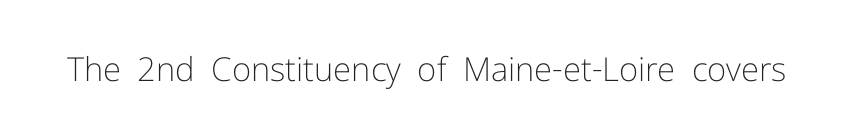
The image shows 33 px light sans-serif type, upright; set normal letter spacing, not underlined; low stroke contrast and a medium x-height.
